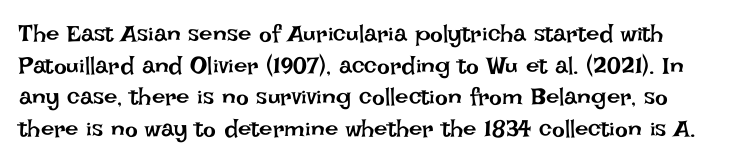
The passage shown stacks its lines at a standard gap. Type without underlining. Students, note that the glyphs here touch the page at normal intervals. Ascenders rise straight up at ninety degrees. The strokes carry an ordinary text weight at most.
